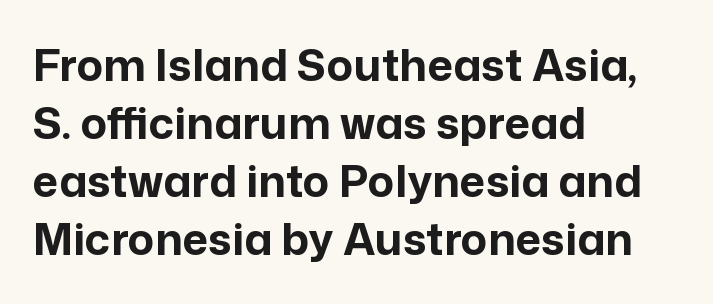
The image shows 44 px bold sans-serif type, upright; set left-aligned, normal line spacing (1.32x), normal letter spacing, not underlined; low stroke contrast and a medium x-height.
